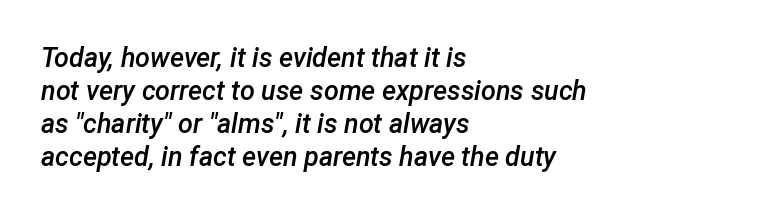
These lines were composed using italics. The strokes are fattened partway — semibold, not bold. Each row of text sits above clean, open space. The setting favours the left margin, as ordinary paragraphs usually do. These lines keep a tight, regular rhythm from letter to letter.
